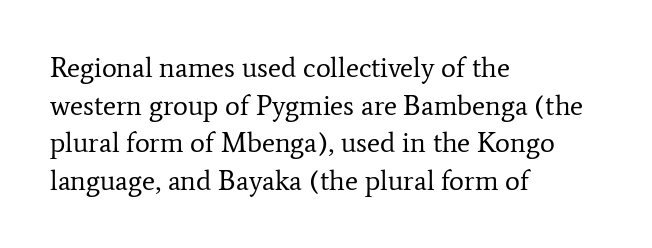
Compared with typical body copy, the letter spacing here is the same. The typography opts for an upright posture over an oblique one. Does the type have serifs? Yes, each stem ends in a small foot. The font is comparable to plain body text, perhaps lighter. Quick note: underline off.
